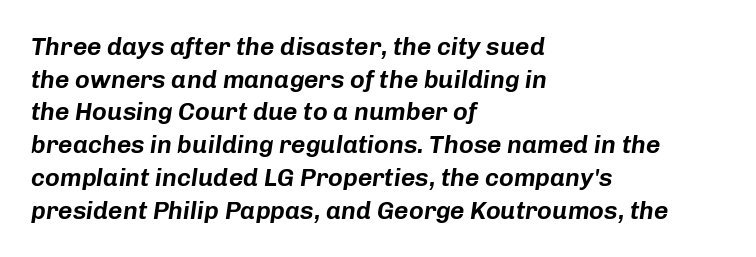
The image shows 25 px text type, italic (leaning right); set left-aligned, normal line spacing (1.31x), normal letter spacing, not underlined.
